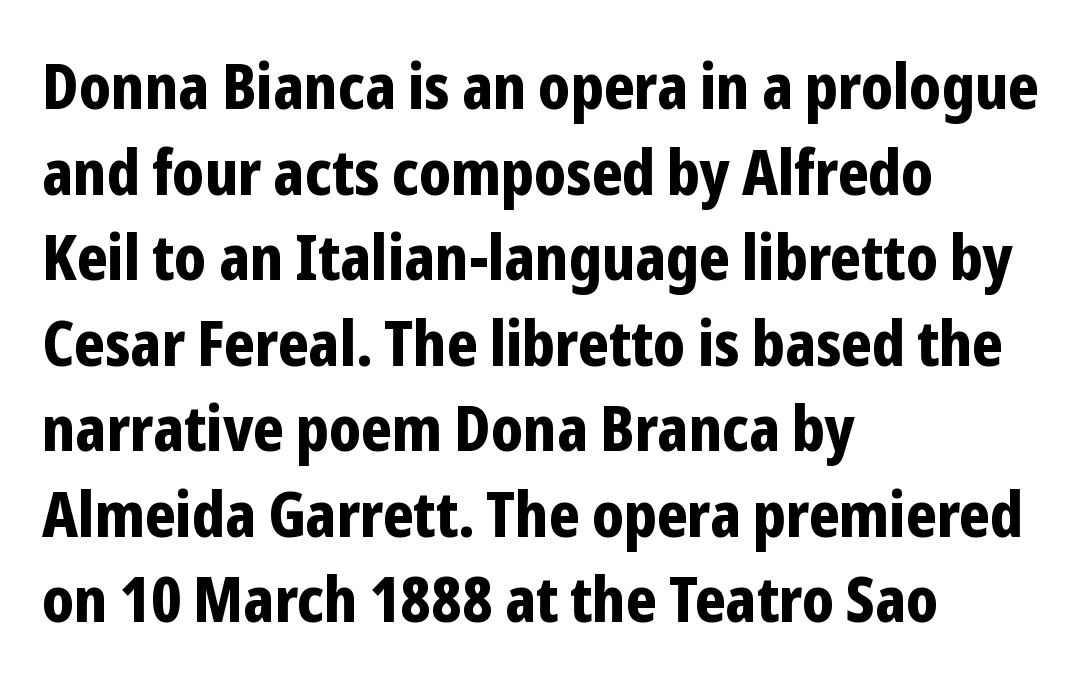
The image shows 62 px bold, condensed sans-serif type, upright; set left-aligned, normal line spacing (1.38x), normal letter spacing, not underlined; low stroke contrast and a medium x-height.
